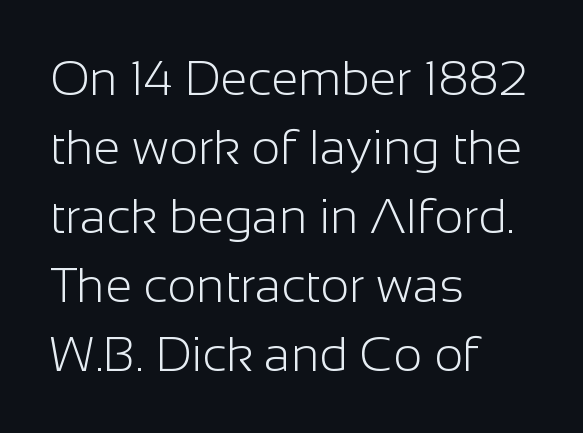
Serif or sans? Sans — the stroke terminals are bare. What's the leading like? Ordinary, nothing unusual. The space beneath each line is pristine and unruled. Stems and bowls with no extra thickness — not bold.
